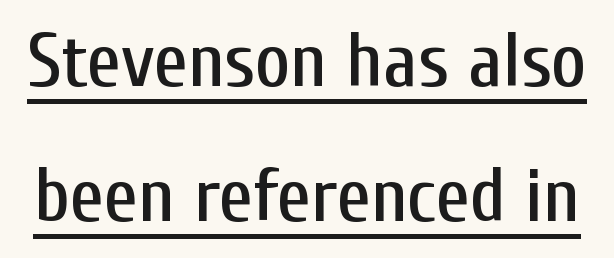
The image shows 76 px condensed sans-serif type, upright; set line spacing 1.77x, normal letter spacing, underlined; low stroke contrast and a medium x-height.
